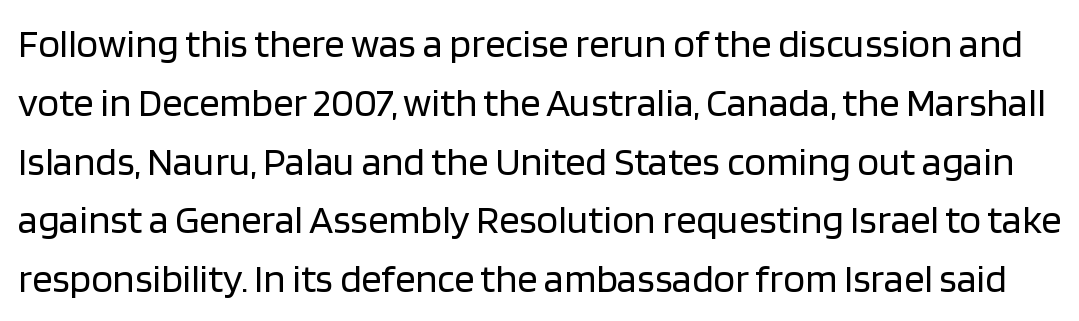
No extra ink here — the face is not bold. In terms of letterspacing, this is plain default setting. Are there feet on the stems? There aren't — it's a sans. Designer's note — italics off, roman on. Each new line begins a customary step beneath the previous one.
